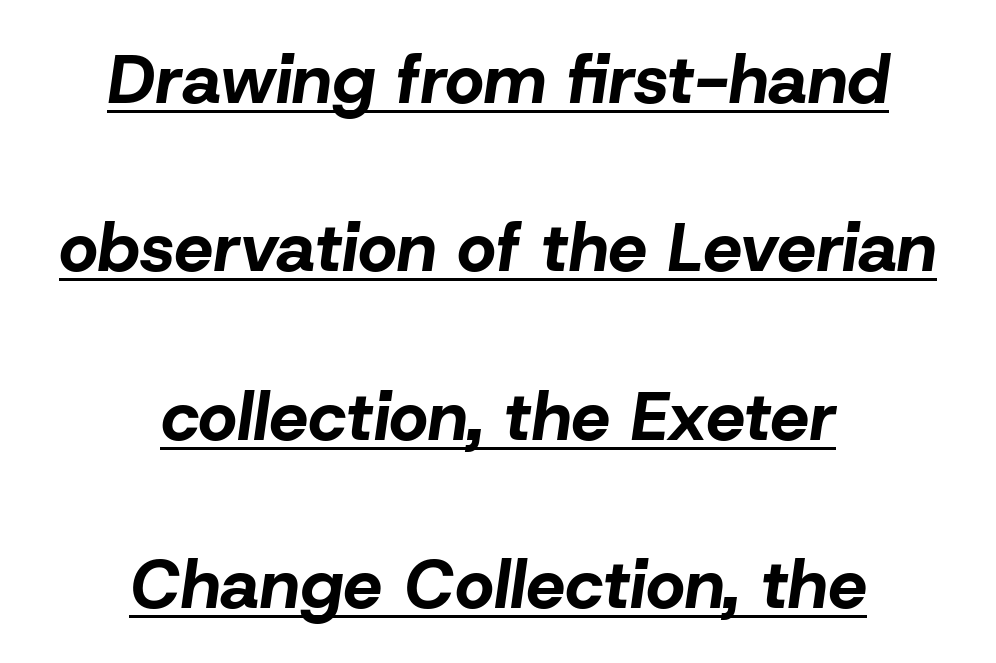
Q: Is the text bold? A: Yes.
Q: Is the text italic (slanted)? A: Yes, it leans right by about 8 degrees.
Q: Is the text underlined? A: Yes.
Q: How is the paragraph aligned? A: Centered.
Q: Is the spacing between letters normal or unusually wide? A: Normal.
Q: Is the spacing between lines tight, normal or loose? A: Loose.
Q: Width (condensed, normal, or wide)? A: Normal.
Q: Stroke contrast? A: Low.
Q: x-height? A: Medium.
Q: Monospaced? A: No.
